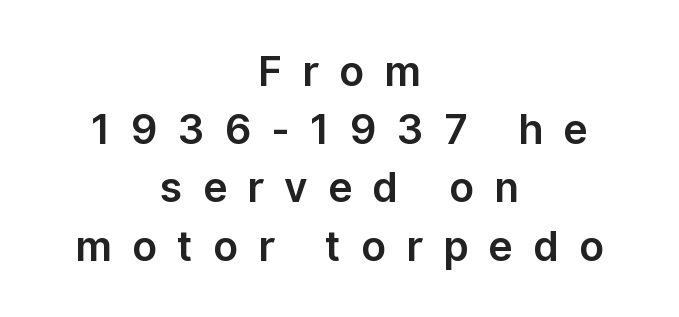
The image shows 41 px sans-serif type, upright; set centered, normal line spacing (1.42x), unusually wide letter spacing (+0.49 em), not underlined; low stroke contrast and a medium x-height.
